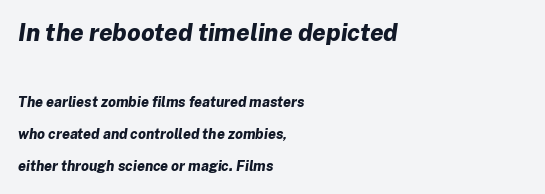
Emphasis by weight is at full strength: bold. The lines are quadded left. Has an underline been added? It has not. Look at the glyph heights: the upper group is clearly the bigger setting. Posture: slanted.
